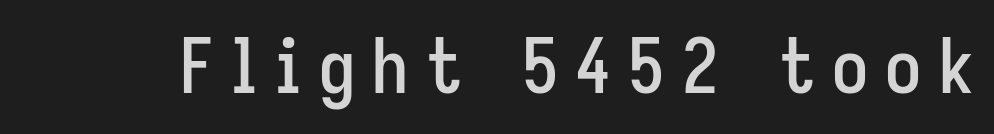
Q: Is the text italic (slanted)? A: No, it is upright.
Q: Is the typeface a serif or a sans-serif typeface? A: Sans-serif.
Q: Is the text underlined? A: No.
Q: Is the spacing between letters normal or unusually wide? A: Unusually wide.
Q: Width (condensed, normal, or wide)? A: Condensed.
Q: Stroke contrast? A: Low.
Q: x-height? A: Medium.
Q: Monospaced? A: No.
